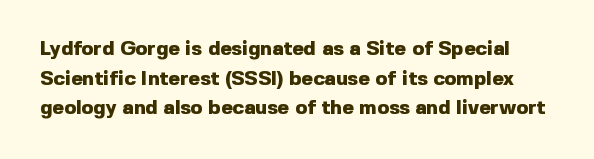
How are the letters spaced? Ordinarily, with no added tracking. Descenders hang freely into open space. A roman cut, with each character standing at attention. The typesetting leans heavy: a genuine bold. Reading down the column, the eye jumps a familiar distance to each next line.
